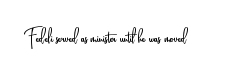
Q: Is the text bold? A: No.
Q: Is the text underlined? A: No.
Q: Is the spacing between letters normal or unusually wide? A: Normal.
